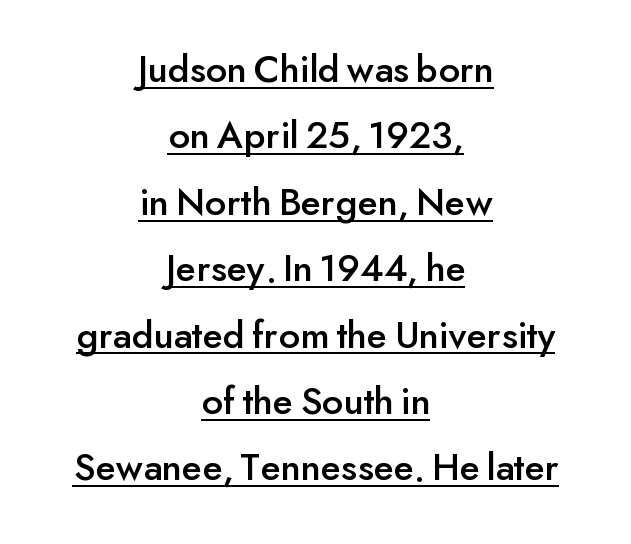
Q: Is the text italic (slanted)? A: No, it is upright.
Q: Is the typeface a serif or a sans-serif typeface? A: Sans-serif.
Q: Is the text underlined? A: Yes.
Q: How is the paragraph aligned? A: Centered.
Q: Is the spacing between letters normal or unusually wide? A: Normal.
Q: Is the spacing between lines tight, normal or loose? A: Normal.
Q: Width (condensed, normal, or wide)? A: Normal.
Q: Stroke contrast? A: Low.
Q: x-height? A: Small.
Q: Monospaced? A: No.
